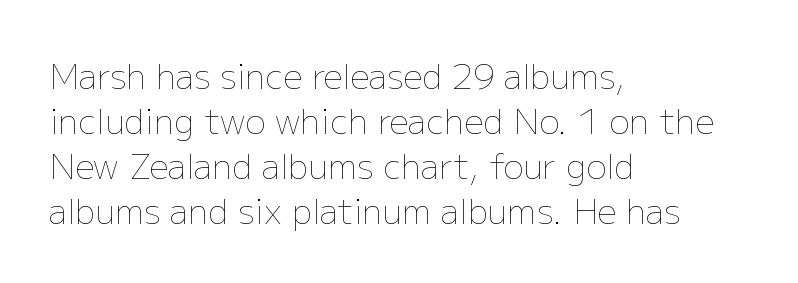
Heft: none added — not bold. Each letter keeps its own natural width here, so spacing adapts to shape. The space directly below the letters is spotless. What's the leading like? Ordinary, nothing unusual.
